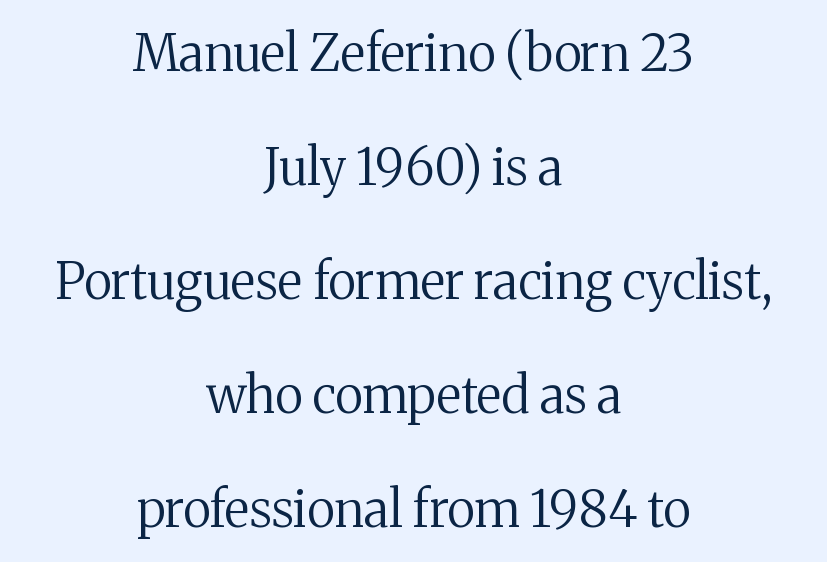
A typesetter would label this face a serif. Layout note: lines centered. Quick note: interline space is abundant. Think of a printed novel: that variable character pitch is what you see here. Nope, not italic — everything's standing straight. Type without underlining.
